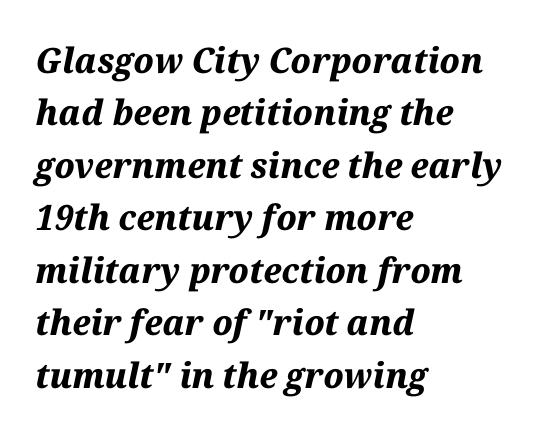
Q: Is the text bold? A: Yes.
Q: Is the text italic (slanted)? A: Yes, it leans right by about 12 degrees.
Q: Is the text underlined? A: No.
Q: How is the paragraph aligned? A: Left-aligned.
Q: Is the spacing between letters normal or unusually wide? A: Normal.
Q: Is the spacing between lines tight, normal or loose? A: Normal.
Q: Width (condensed, normal, or wide)? A: Normal.
Q: Stroke contrast? A: Medium.
Q: x-height? A: Medium.
Q: Monospaced? A: No.
